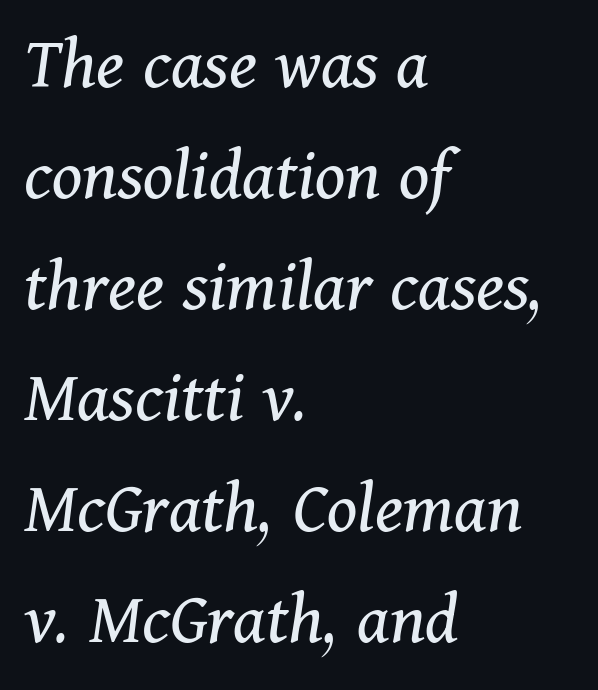
Q: Is the text bold? A: No.
Q: Is the text italic (slanted)? A: Yes, it leans right by about 11 degrees.
Q: Is the typeface a serif or a sans-serif typeface? A: Serif.
Q: Is the text underlined? A: No.
Q: How is the paragraph aligned? A: Left-aligned.
Q: Is the spacing between letters normal or unusually wide? A: Normal.
Q: Is the spacing between lines tight, normal or loose? A: Normal.
Q: Width (condensed, normal, or wide)? A: Normal.
Q: Stroke contrast? A: Medium.
Q: x-height? A: Medium.
Q: Monospaced? A: No.
